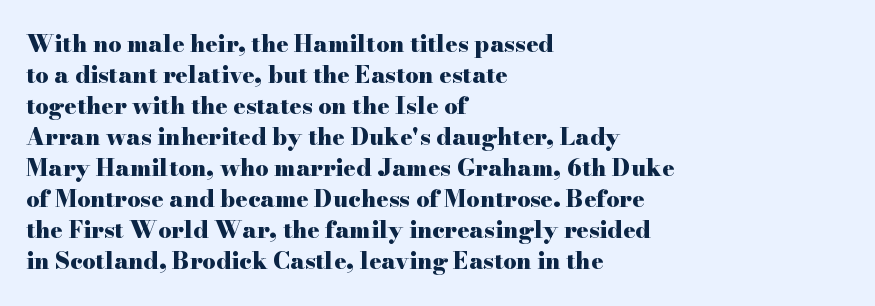
{"italic": "no", "bold": "yes", "underline": "no", "align": "left", "line_spacing": "normal", "line_spacing_ratio": 1.35, "letter_spacing": "normal", "letter_spacing_em": 0.0, "glyph_px": 23}
